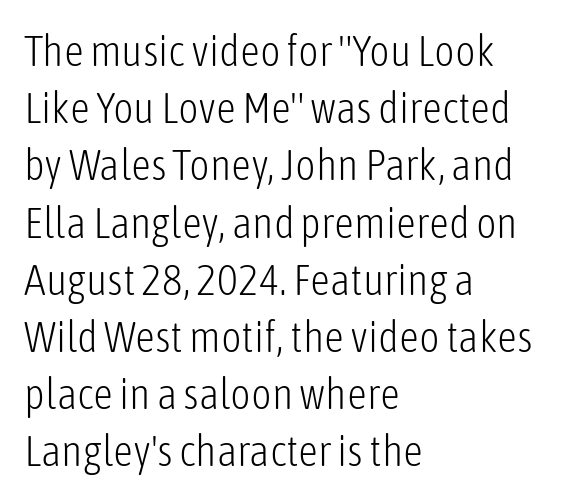
The image shows 44 px light, condensed sans-serif type, upright; set left-aligned, normal line spacing (1.3x), normal letter spacing, not underlined; low stroke contrast and a medium x-height.
